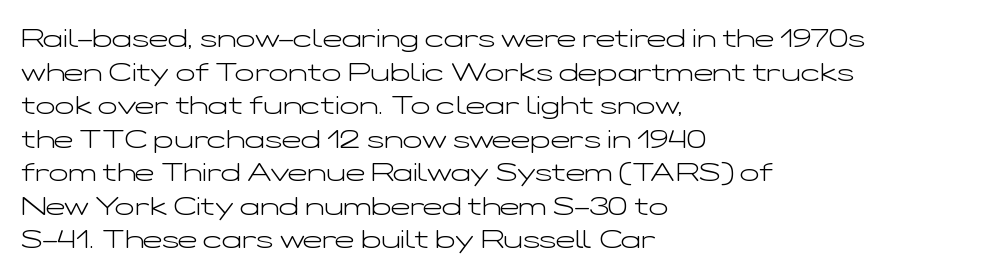
Q: Is the text bold? A: No.
Q: Is the text italic (slanted)? A: No, it is upright.
Q: Is the text underlined? A: No.
Q: How is the paragraph aligned? A: Left-aligned.
Q: Is the spacing between letters normal or unusually wide? A: Normal.
Q: Is the spacing between lines tight, normal or loose? A: Normal.
